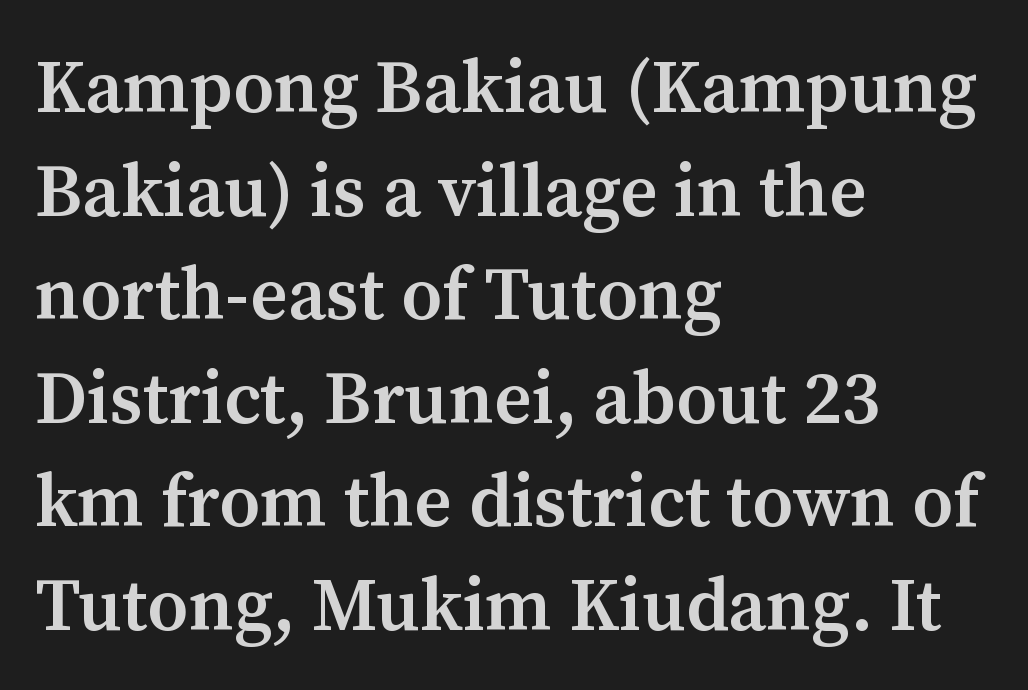
{"serif": "yes", "italic": "no", "bold": "semi", "weight": "semibold", "width": "normal", "stroke_contrast": "medium", "x_height": "medium", "monospaced": "no", "underline": "no", "align": "left", "line_spacing": "normal", "line_spacing_ratio": 1.4, "letter_spacing": "normal", "letter_spacing_em": 0.0, "glyph_px": 74}
